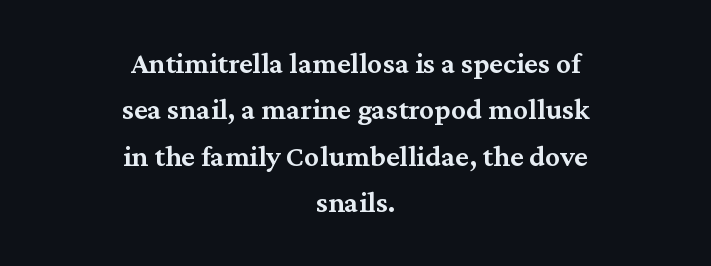
Is there much room between lines? A standard amount, neither cramped nor airy. The passage shown is typed in a proportional face where columns would drift. If you folded the block vertically in half, each line would mirror itself in length. Letter spacing: default.
